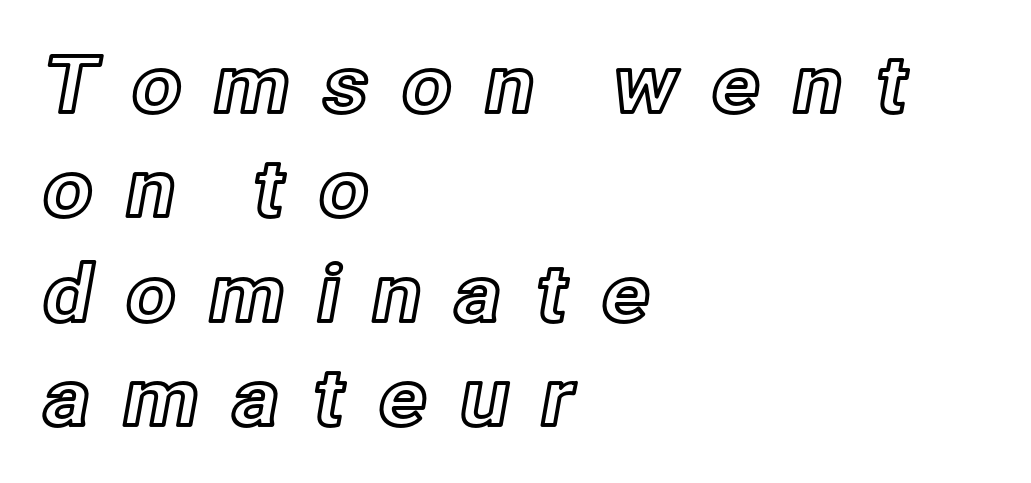
The image shows 79 px text type; set left-aligned, normal line spacing (1.32x), unusually wide letter spacing (+0.39 em), not underlined; a medium x-height.
